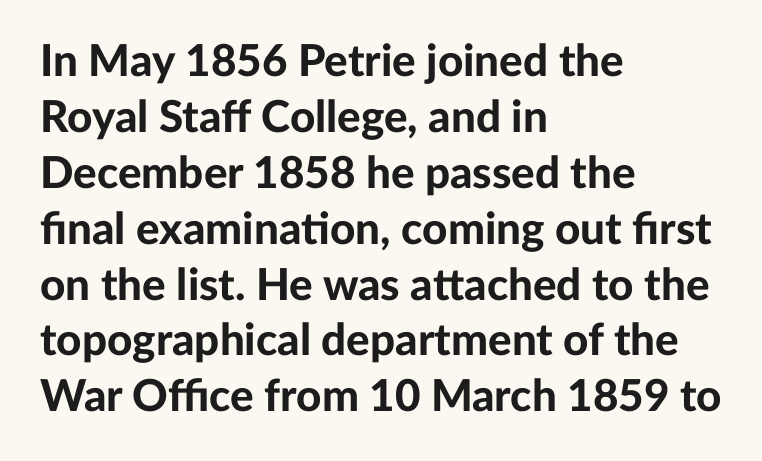
This rendering uses left alignment, leaving the right contour irregular. Normally led — the rows are evenly, conventionally spaced. Default kerning and tracking; the words read as compact shapes. The typography opts for an upright posture over an oblique one.
